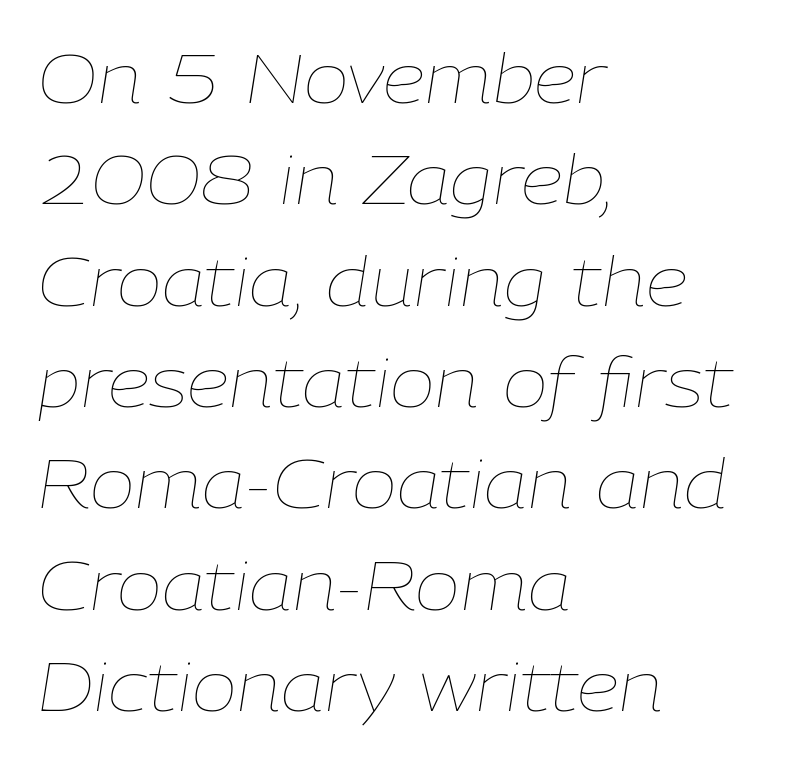
{"italic": "yes", "lean": "right", "slant_degrees": 9, "bold": "no", "weight": "thin", "width": "normal", "stroke_contrast": "low", "x_height": "medium", "monospaced": "no", "underline": "no", "align": "left", "line_spacing": "normal", "line_spacing_ratio": 1.49, "letter_spacing": "normal", "letter_spacing_em": 0.0, "glyph_px": 68}
